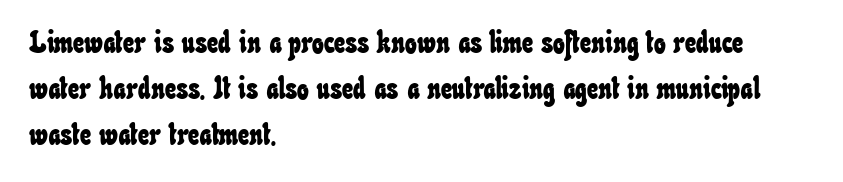
{"width": "condensed", "stroke_contrast": "low", "x_height": "small", "monospaced": "no", "underline": "no", "align": "left", "line_spacing": "normal", "line_spacing_ratio": 1.48, "letter_spacing": "normal", "letter_spacing_em": 0.0, "glyph_px": 31}
